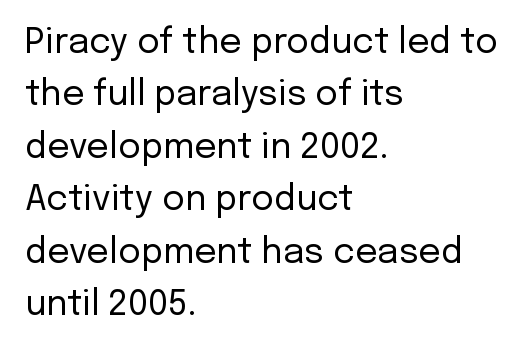
Q: Is the text bold? A: No.
Q: Is the text italic (slanted)? A: No, it is upright.
Q: Is the typeface a serif or a sans-serif typeface? A: Sans-serif.
Q: Is the text underlined? A: No.
Q: How is the paragraph aligned? A: Left-aligned.
Q: Is the spacing between letters normal or unusually wide? A: Normal.
Q: Is the spacing between lines tight, normal or loose? A: Normal.
Q: Width (condensed, normal, or wide)? A: Normal.
Q: Stroke contrast? A: Low.
Q: x-height? A: Medium.
Q: Monospaced? A: No.
